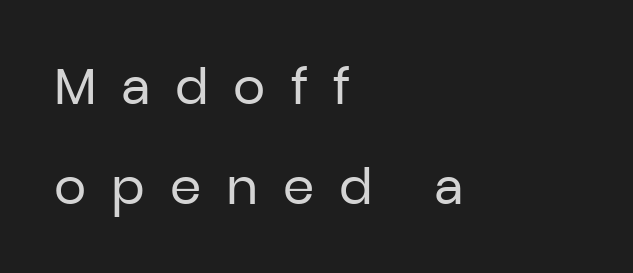
{"serif": "no", "italic": "no", "bold": "no", "weight": "regular", "width": "normal", "stroke_contrast": "low", "x_height": "medium", "monospaced": "no", "underline": "no", "align": "left", "line_spacing": "loose", "line_spacing_ratio": 2.01, "letter_spacing": "wide", "letter_spacing_em": 0.5, "glyph_px": 50}
